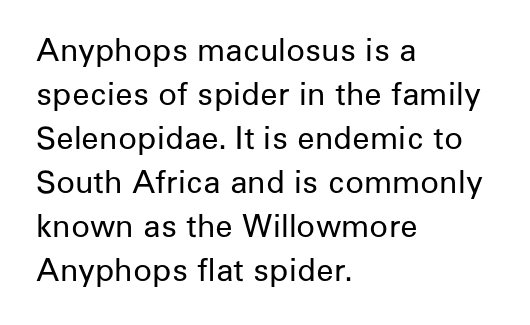
The vertical gap from one line to the next is medium. I'd call this a sans setting — the letters go barefoot. Horizontal alignment here is leftward, the default for most running prose. Has an underline been added? It has not. Tracking value appears to be zero — textbook default spacing.
